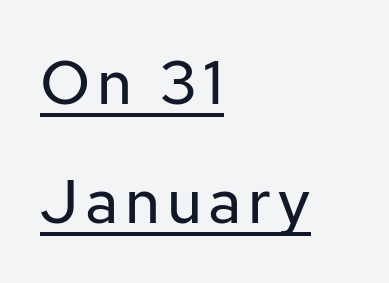
The image shows 62 px regular-weight sans-serif type, upright; set left-aligned, loose line spacing (1.92x), underlined; low stroke contrast and a medium x-height.
